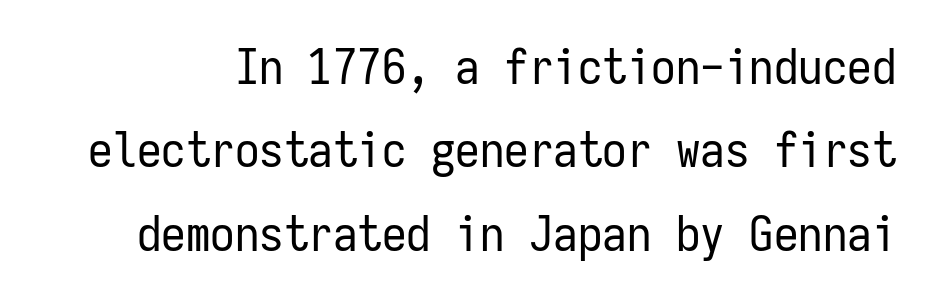
{"serif": "no", "italic": "no", "bold": "no", "weight": "regular", "width": "condensed", "stroke_contrast": "low", "x_height": "medium", "monospaced": "yes", "underline": "no", "line_spacing": "normal", "line_spacing_ratio": 1.7, "letter_spacing": "normal", "letter_spacing_em": 0.0, "glyph_px": 49}
